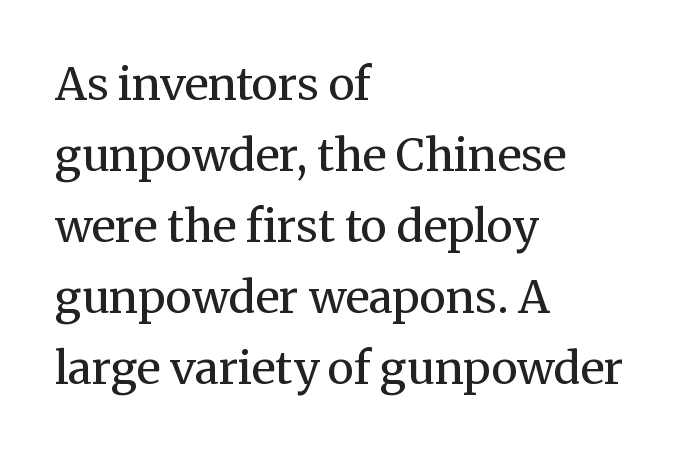
Q: Is the text bold? A: No.
Q: Is the text italic (slanted)? A: No, it is upright.
Q: Is the typeface a serif or a sans-serif typeface? A: Serif.
Q: Is the text underlined? A: No.
Q: How is the paragraph aligned? A: Left-aligned.
Q: Is the spacing between letters normal or unusually wide? A: Normal.
Q: Is the spacing between lines tight, normal or loose? A: Normal.
Q: Width (condensed, normal, or wide)? A: Normal.
Q: Stroke contrast? A: Medium.
Q: x-height? A: Medium.
Q: Monospaced? A: No.
